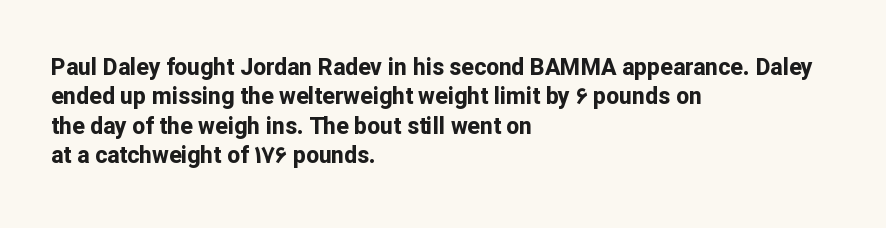
Q: Is the text bold? A: Yes.
Q: Is the text italic (slanted)? A: No, it is upright.
Q: Is the text underlined? A: No.
Q: How is the paragraph aligned? A: Left-aligned.
Q: Is the spacing between letters normal or unusually wide? A: Normal.
Q: Is the spacing between lines tight, normal or loose? A: Normal.
